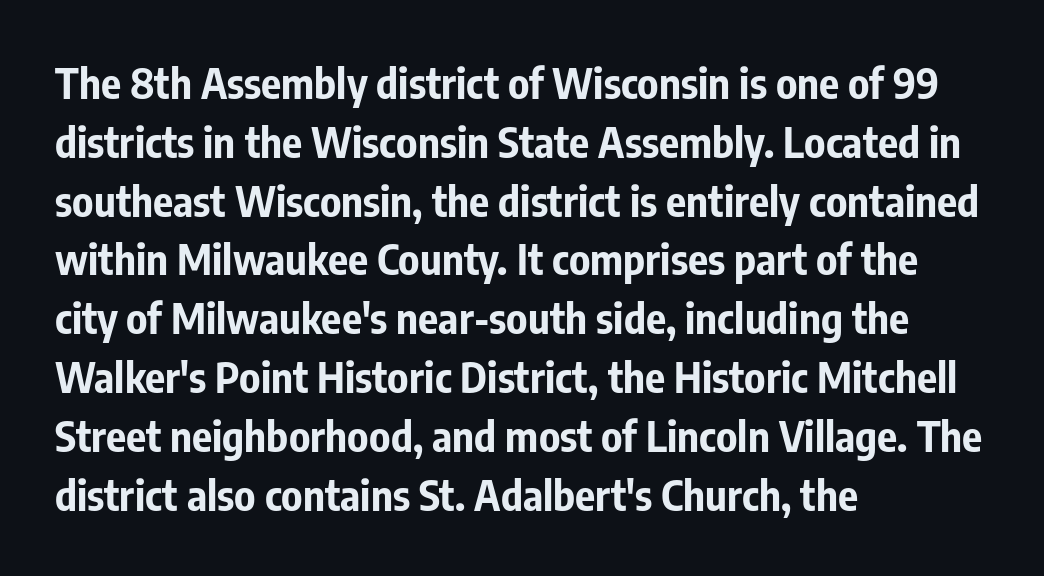
Does extra space separate the letters? No, they use regular spacing. Each line starts at the same left margin while the right side varies. Every stem runs plumb, perpendicular to the baseline. The text was rendered using a sans face with plain stroke endings.
